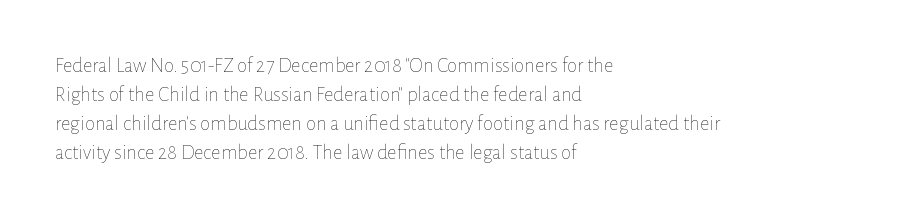
{"italic": "no", "bold": "no", "underline": "no", "align": "left", "line_spacing": "normal", "line_spacing_ratio": 1.38, "letter_spacing": "normal", "letter_spacing_em": 0.0, "glyph_px": 21}
